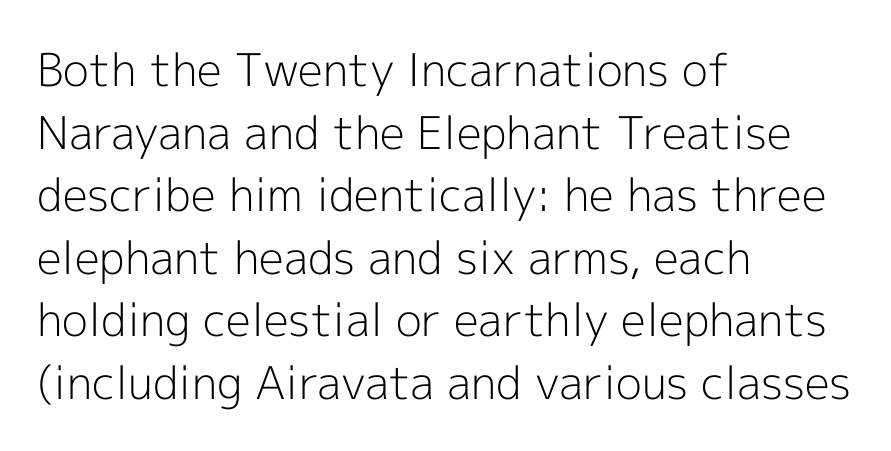
The image shows 45 px light sans-serif type, upright; set left-aligned, normal line spacing (1.39x), normal letter spacing, not underlined; a medium x-height.
